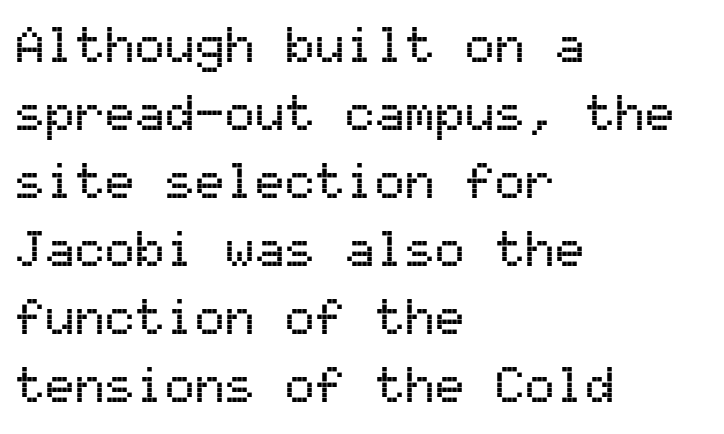
{"serif": "no", "italic": "no", "width": "normal", "stroke_contrast": "medium", "x_height": "medium", "monospaced": "yes", "underline": "no", "align": "left", "line_spacing": "normal", "line_spacing_ratio": 1.36, "letter_spacing": "normal", "letter_spacing_em": 0.0, "glyph_px": 50}
